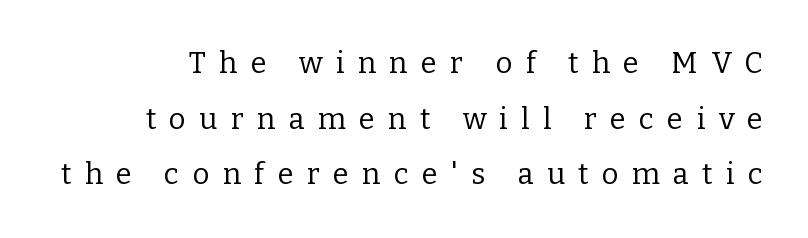
Q: Is the text bold? A: No.
Q: Is the text italic (slanted)? A: No, it is upright.
Q: Is the typeface a serif or a sans-serif typeface? A: Serif.
Q: Is the text underlined? A: No.
Q: Is the spacing between letters normal or unusually wide? A: Unusually wide.
Q: Is the spacing between lines tight, normal or loose? A: Loose.
Q: Width (condensed, normal, or wide)? A: Normal.
Q: Stroke contrast? A: Low.
Q: x-height? A: Medium.
Q: Monospaced? A: No.
